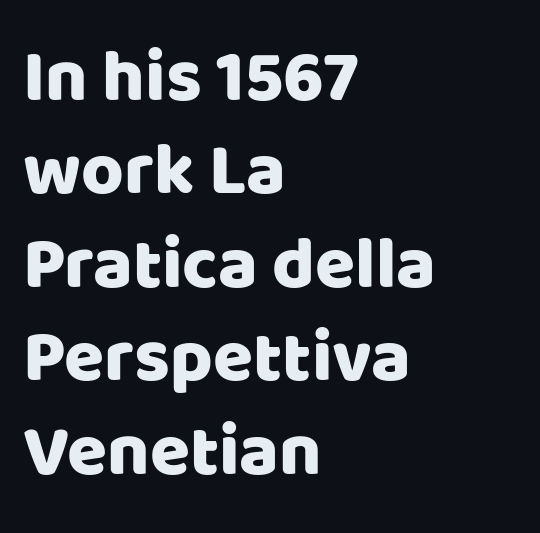
The image shows 73 px sans-serif type, upright; set left-aligned, normal line spacing (1.28x), normal letter spacing, not underlined; low stroke contrast and a large x-height.
